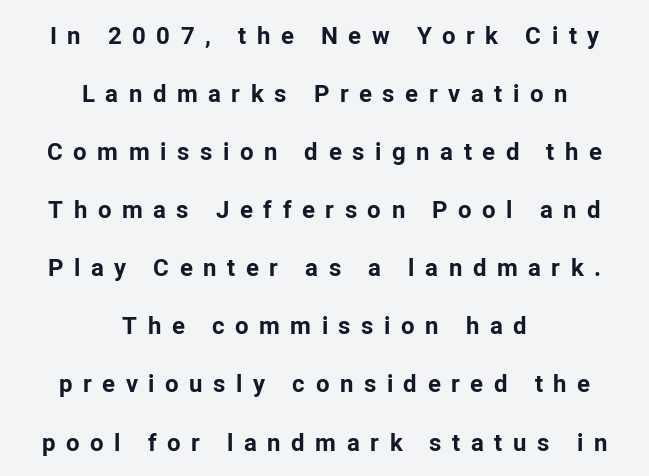
The image shows 24 px bold type, upright; set centered, loose line spacing (2.42x), unusually wide letter spacing (+0.44 em), not underlined.
